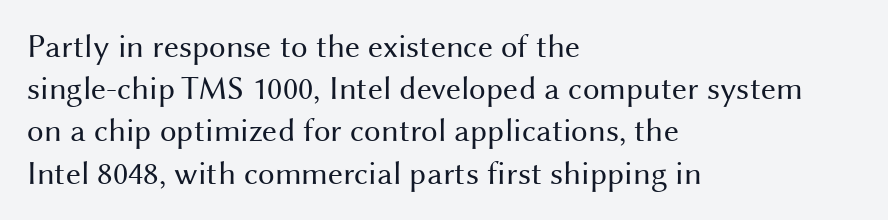
Letters have the restrained weight of plain body copy at most. You can tell it's not italic because the verticals are truly vertical. These lines keep a tight, regular rhythm from letter to letter. Clear beneath every line of the passage. Varying glyph widths throughout — classic text-font behaviour. Summary of vertical rhythm: regular, with standard interline spacing.
